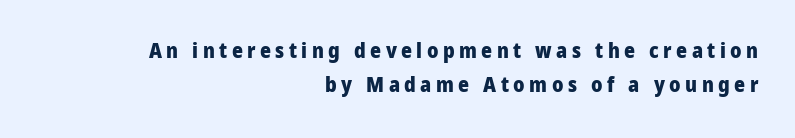
The lines in this sample share a right terminus and differ only in where they begin. Style check: upright. Strong, thick strokes mark this as bold type. The tracking reads as deliberately expanded to a designer's eye. Line spacing here is normal. Any mark beneath the type? The region is blank.
